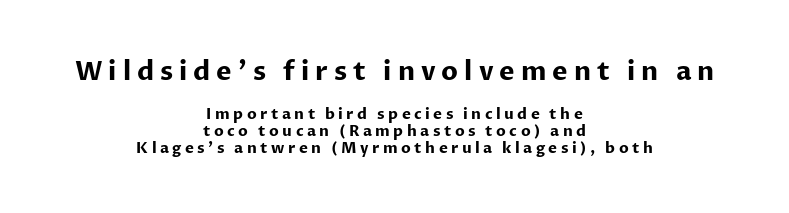
Q: Is the text bold? A: Yes.
Q: Is the text italic (slanted)? A: No, it is upright.
Q: Is the text underlined? A: No.
Q: How is the paragraph aligned? A: Centered.
Q: Is the spacing between letters normal or unusually wide? A: Unusually wide.
Q: Is the spacing between lines tight, normal or loose? A: Tight.
Q: Which block of text is set in a larger size, the first (top) or the second (bottom)? A: The first (top) one.
